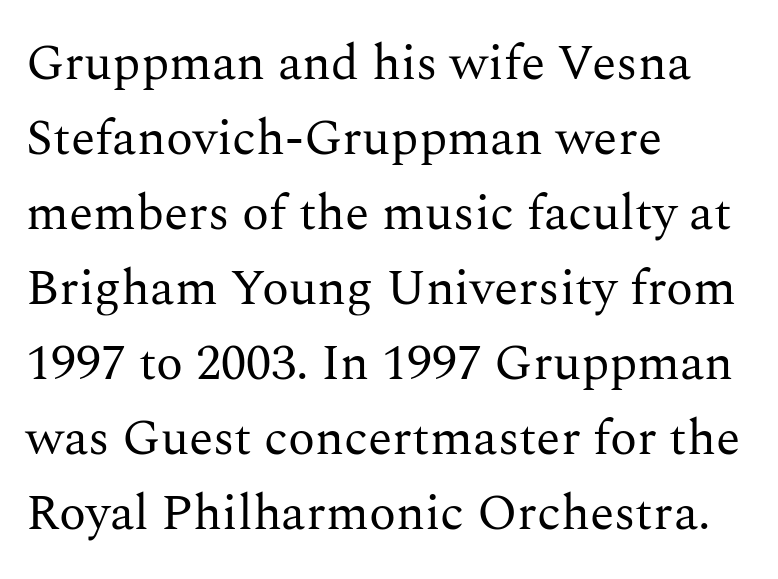
Q: Is the text bold? A: No.
Q: Is the text italic (slanted)? A: No, it is upright.
Q: Is the typeface a serif or a sans-serif typeface? A: Serif.
Q: Is the text underlined? A: No.
Q: How is the paragraph aligned? A: Left-aligned.
Q: Is the spacing between letters normal or unusually wide? A: Normal.
Q: Is the spacing between lines tight, normal or loose? A: Normal.
Q: Width (condensed, normal, or wide)? A: Normal.
Q: Stroke contrast? A: Medium.
Q: x-height? A: Medium.
Q: Monospaced? A: No.
